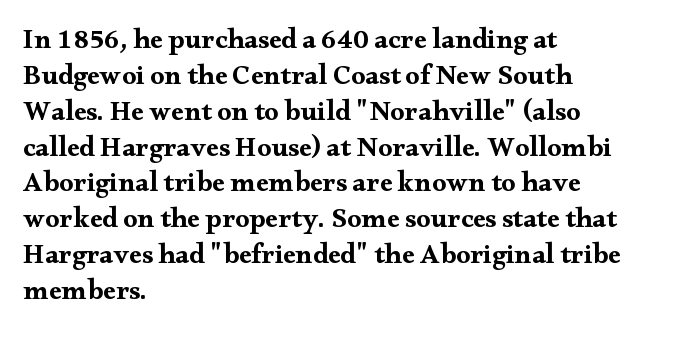
Q: Is the text bold? A: Yes.
Q: Is the text italic (slanted)? A: No, it is upright.
Q: Is the typeface a serif or a sans-serif typeface? A: Serif.
Q: Is the text underlined? A: No.
Q: How is the paragraph aligned? A: Left-aligned.
Q: Is the spacing between letters normal or unusually wide? A: Normal.
Q: Is the spacing between lines tight, normal or loose? A: Normal.
Q: Width (condensed, normal, or wide)? A: Wide.
Q: Stroke contrast? A: Medium.
Q: x-height? A: Small.
Q: Monospaced? A: No.
